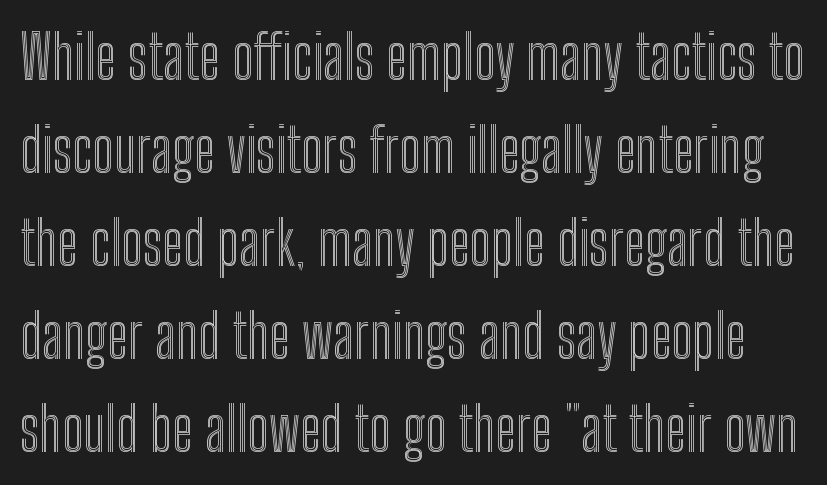
The image shows 60 px condensed type, upright; set normal line spacing (1.55x), normal letter spacing, not underlined; a medium x-height.
